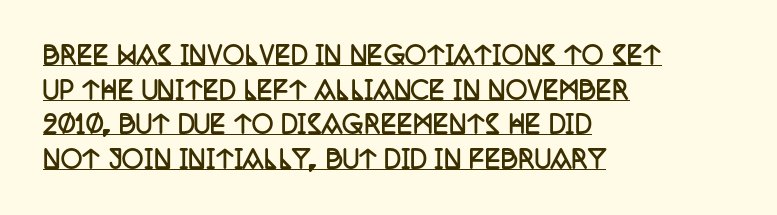
Q: Is the text bold? A: Yes.
Q: Is the text italic (slanted)? A: No, it is upright.
Q: Is the text underlined? A: Yes.
Q: How is the paragraph aligned? A: Left-aligned.
Q: Is the spacing between letters normal or unusually wide? A: Normal.
Q: Is the spacing between lines tight, normal or loose? A: Normal.
